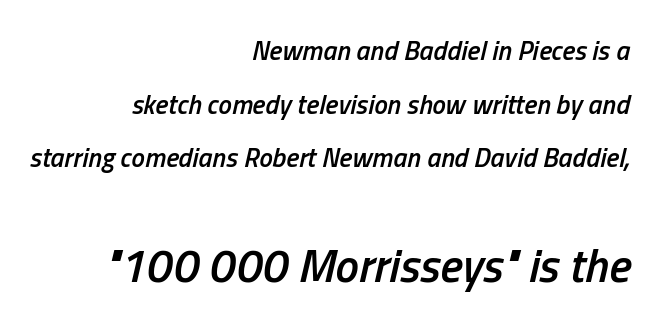
{"italic": "yes", "lean": "right", "slant_degrees": 13, "bold": "semi", "weight": "semibold", "width": "condensed", "stroke_contrast": "low", "x_height": "medium", "monospaced": "no", "underline": "no", "align": "right", "line_spacing": "loose", "line_spacing_ratio": 1.99, "letter_spacing": "normal", "letter_spacing_em": 0.0, "larger_block": "second", "size_ratio": 1.74, "glyph_px": 47}
